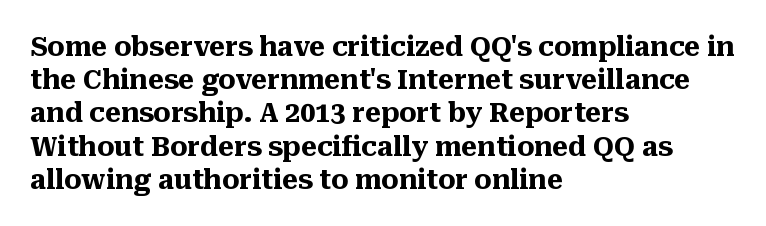
The image shows 27 px bold type, upright; set left-aligned, line spacing 1.23x, normal letter spacing, not underlined.
